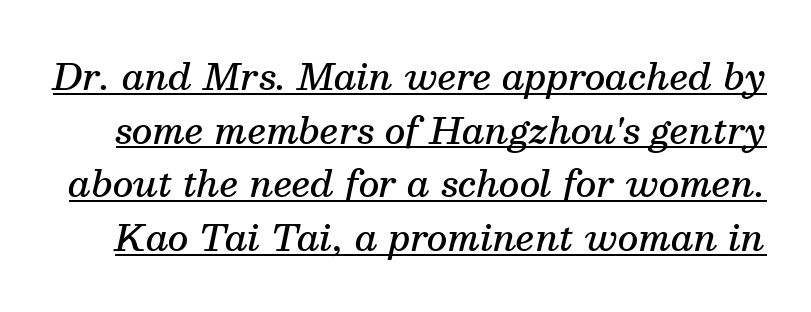
The image shows 36 px semibold serif type, italic (leaning right); set normal line spacing (1.49x), normal letter spacing, underlined; medium stroke contrast and a medium x-height.
